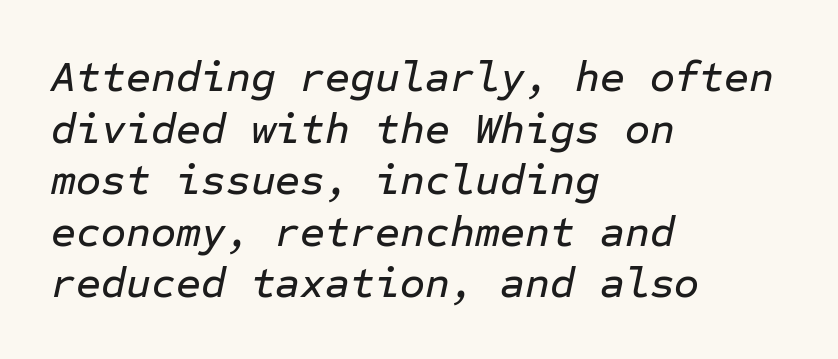
Line starts are locked; line ends wander. The zone under the glyphs is completely vacant. Every character sits at an angle, as italics do. Look at the tracking — it's just the regular setting, nothing added. Looks like terminal output: every glyph gets an equal slot.
